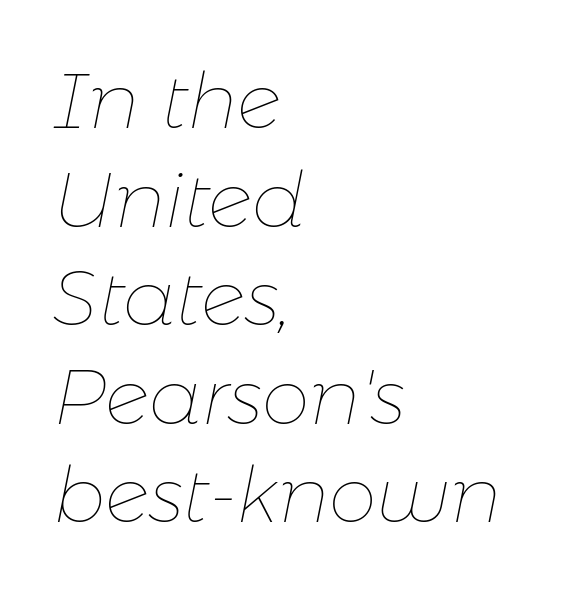
Each word holds together tightly as a unit, with standard inter-letter gaps. Caption: face not bold, strokes unweighted. Only glyphs here, with clear space below each row. These lines stack with their left ends in a neat column. Regular leading. Would a proofreader flag this as italicized? Yes.
